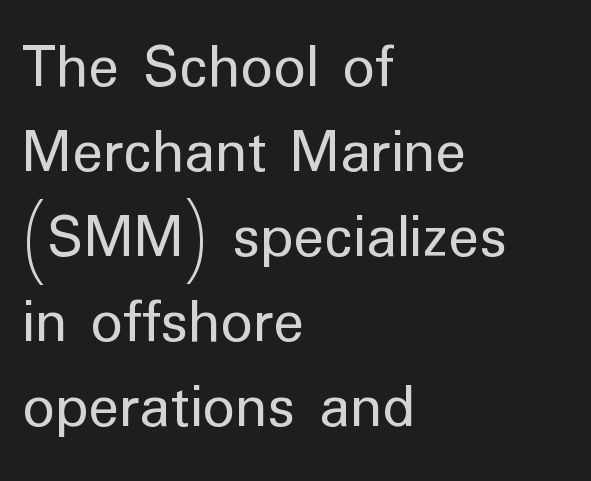
{"serif": "no", "italic": "no", "bold": "no", "weight": "regular", "width": "normal", "stroke_contrast": "low", "x_height": "medium", "monospaced": "no", "underline": "no", "align": "left", "line_spacing": "normal", "line_spacing_ratio": 1.33, "letter_spacing": "normal", "letter_spacing_em": 0.0, "glyph_px": 64}
